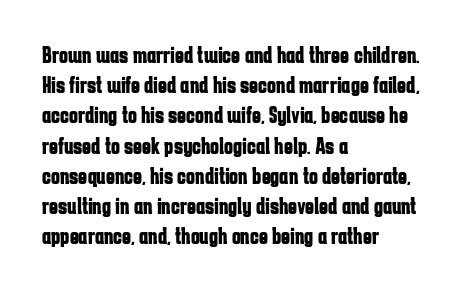
Q: Is the text bold? A: Yes.
Q: Is the text italic (slanted)? A: No, it is upright.
Q: Is the text underlined? A: No.
Q: How is the paragraph aligned? A: Left-aligned.
Q: Is the spacing between letters normal or unusually wide? A: Normal.
Q: Is the spacing between lines tight, normal or loose? A: Normal.
